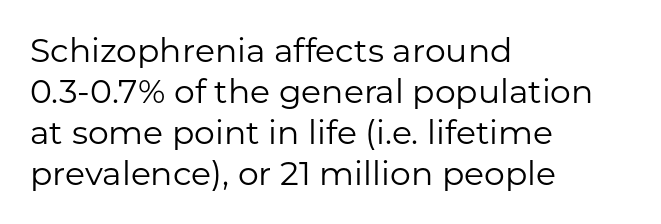
The image shows 33 px regular-weight sans-serif type, upright; set left-aligned, line spacing 1.24x, normal letter spacing, not underlined; low stroke contrast and a medium x-height.
